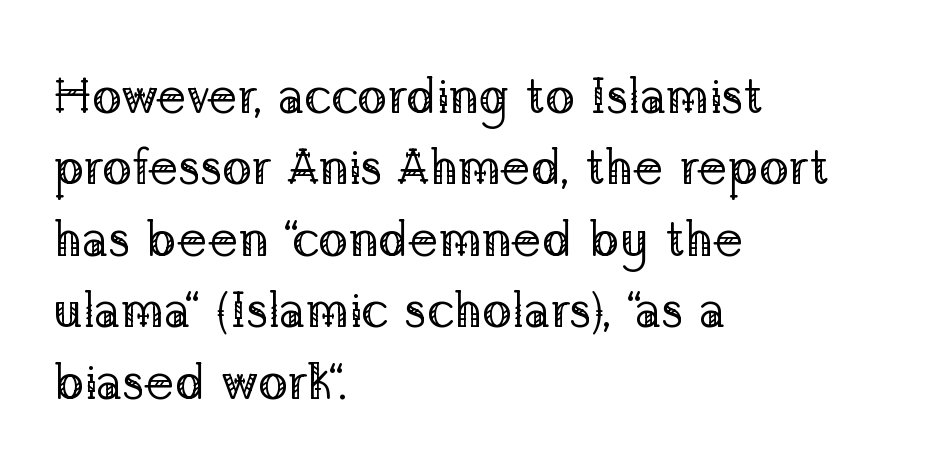
Q: Is the text bold? A: No.
Q: Is the text italic (slanted)? A: No, it is upright.
Q: Is the typeface a serif or a sans-serif typeface? A: Serif.
Q: Is the text underlined? A: No.
Q: How is the paragraph aligned? A: Left-aligned.
Q: Is the spacing between letters normal or unusually wide? A: Normal.
Q: Is the spacing between lines tight, normal or loose? A: Normal.
Q: Width (condensed, normal, or wide)? A: Normal.
Q: Stroke contrast? A: Low.
Q: x-height? A: Medium.
Q: Monospaced? A: No.
